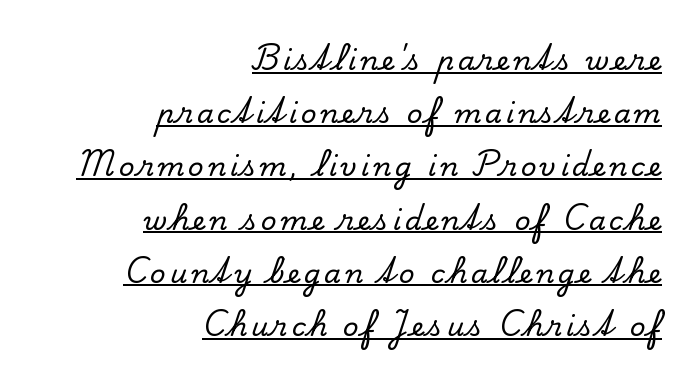
These lines are set flush right with a ragged left edge. The line-height multiplier appears high, well above default. Does a line run under the words? Yes, clearly.
